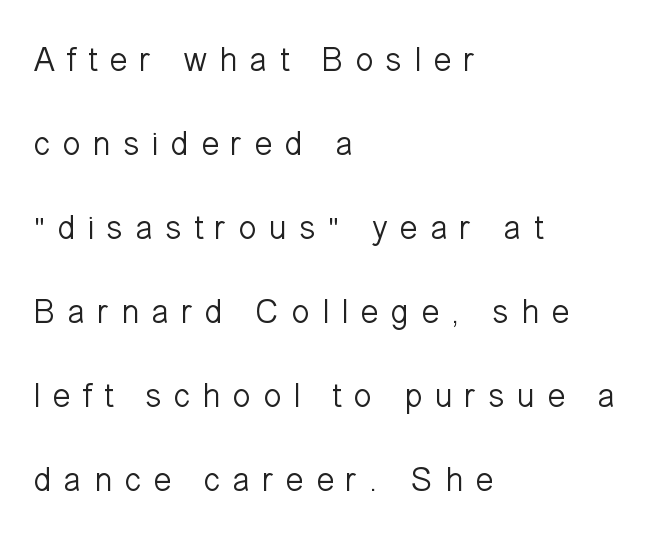
Q: Is the text bold? A: No.
Q: Is the text italic (slanted)? A: No, it is upright.
Q: Is the typeface a serif or a sans-serif typeface? A: Sans-serif.
Q: Is the text underlined? A: No.
Q: How is the paragraph aligned? A: Left-aligned.
Q: Is the spacing between letters normal or unusually wide? A: Unusually wide.
Q: Is the spacing between lines tight, normal or loose? A: Loose.
Q: Width (condensed, normal, or wide)? A: Normal.
Q: Stroke contrast? A: Low.
Q: x-height? A: Medium.
Q: Monospaced? A: No.
